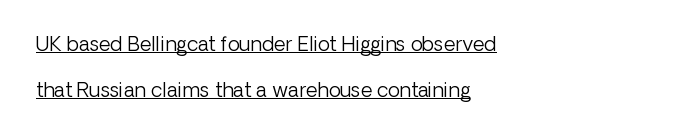
{"italic": "no", "bold": "no", "underline": "yes", "align": "left", "line_spacing": "loose", "line_spacing_ratio": 2.28, "letter_spacing": "normal", "letter_spacing_em": 0.0, "glyph_px": 20}
